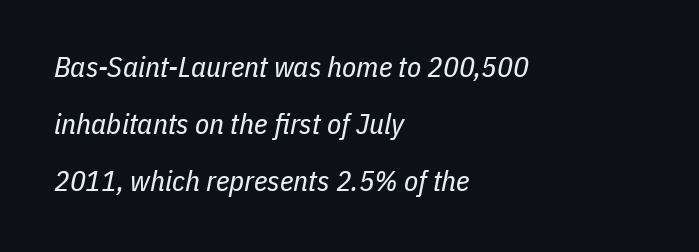
Q: Is the text bold? A: No.
Q: Is the text italic (slanted)? A: Yes, it leans right by about 11 degrees.
Q: Is the text underlined? A: No.
Q: How is the paragraph aligned? A: Left-aligned.
Q: Is the spacing between letters normal or unusually wide? A: Normal.
Q: Is the spacing between lines tight, normal or loose? A: Loose.
Q: Width (condensed, normal, or wide)? A: Condensed.
Q: Stroke contrast? A: Low.
Q: x-height? A: Medium.
Q: Monospaced? A: No.
